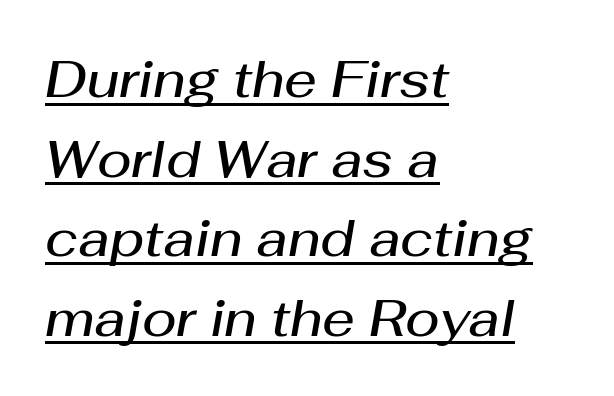
Q: Is the text bold? A: Semi-bold.
Q: Is the text italic (slanted)? A: Yes, it leans right by about 10 degrees.
Q: Is the text underlined? A: Yes.
Q: How is the paragraph aligned? A: Left-aligned.
Q: Is the spacing between letters normal or unusually wide? A: Normal.
Q: Is the spacing between lines tight, normal or loose? A: Normal.
Q: Width (condensed, normal, or wide)? A: Normal.
Q: Stroke contrast? A: Medium.
Q: x-height? A: Medium.
Q: Monospaced? A: No.
